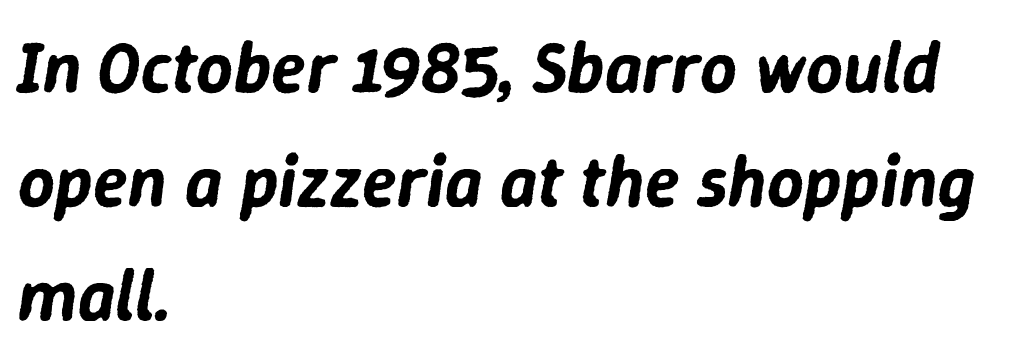
Q: Is the text italic (slanted)? A: Yes, it leans right by about 9 degrees.
Q: Is the text underlined? A: No.
Q: How is the paragraph aligned? A: Left-aligned.
Q: Is the spacing between letters normal or unusually wide? A: Normal.
Q: Is the spacing between lines tight, normal or loose? A: Normal.
Q: Width (condensed, normal, or wide)? A: Normal.
Q: Stroke contrast? A: Low.
Q: x-height? A: Medium.
Q: Monospaced? A: No.
